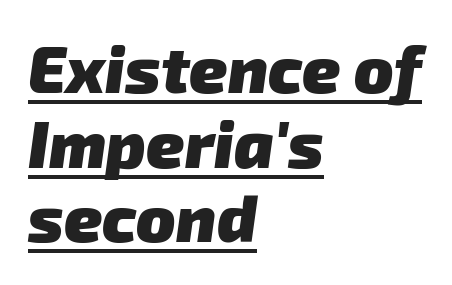
These lines are set flush left with a ragged right edge. Vertical spacing — tight. What kind of face is this? One without serifs — a sans. Is this a fixed-width face? No — the glyphs have proportional, varying widths. Every letter is thick-stroked: bold, no question. In terms of letterspacing, this is plain default setting.
